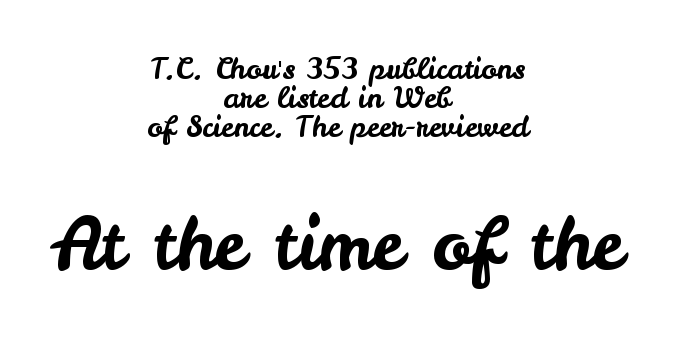
Q: Is the text italic (slanted)? A: Yes.
Q: Is the typeface a serif or a sans-serif typeface? A: Sans-serif.
Q: Is the text underlined? A: No.
Q: How is the paragraph aligned? A: Centered.
Q: Is the spacing between letters normal or unusually wide? A: Normal.
Q: Is the spacing between lines tight, normal or loose? A: Tight.
Q: Which block of text is set in a larger size, the first (top) or the second (bottom)? A: The second (bottom) one.
Q: Width (condensed, normal, or wide)? A: Normal.
Q: Stroke contrast? A: Low.
Q: x-height? A: Small.
Q: Monospaced? A: No.
